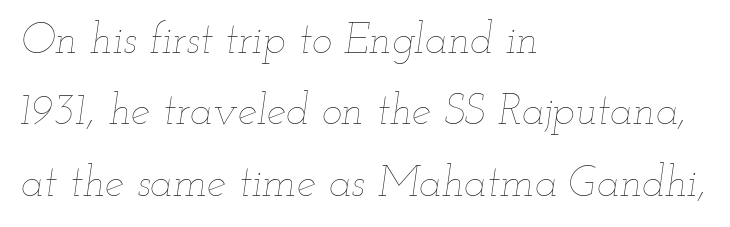
Q: Is the text bold? A: No.
Q: Is the text italic (slanted)? A: Yes, it leans right by about 12 degrees.
Q: Is the text underlined? A: No.
Q: How is the paragraph aligned? A: Left-aligned.
Q: Is the spacing between letters normal or unusually wide? A: Normal.
Q: Is the spacing between lines tight, normal or loose? A: Normal.
Q: Width (condensed, normal, or wide)? A: Wide.
Q: Stroke contrast? A: Low.
Q: x-height? A: Small.
Q: Monospaced? A: No.
